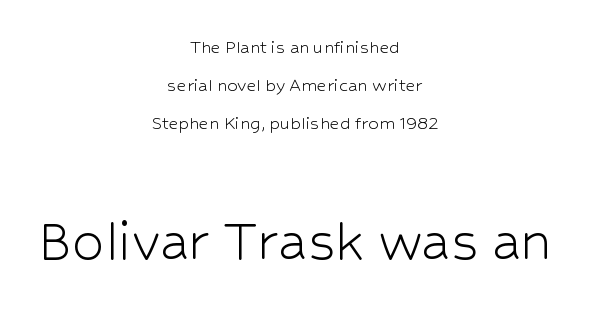
The image shows 64 px light sans-serif type, upright; set centered, line spacing 1.82x, normal letter spacing, not underlined; the second (bottom) block is 3.05x larger; low stroke contrast and a medium x-height.
